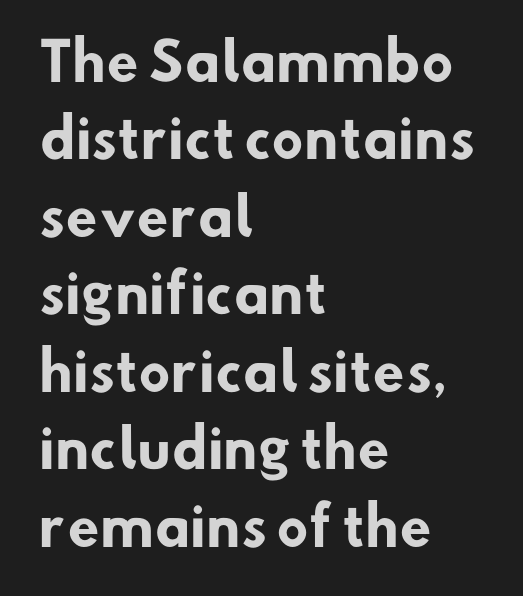
{"serif": "no", "bold": "yes", "weight": "heavy", "width": "normal", "stroke_contrast": "low", "x_height": "small", "monospaced": "no", "underline": "no", "align": "left", "line_spacing": "normal", "line_spacing_ratio": 1.49, "letter_spacing": "normal", "letter_spacing_em": 0.0, "glyph_px": 52}
